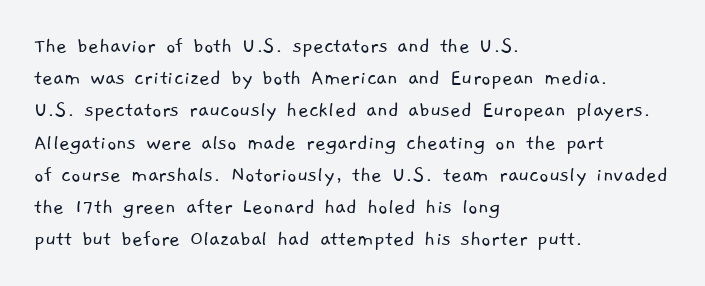
Q: Is the text bold? A: No.
Q: Is the text underlined? A: No.
Q: How is the paragraph aligned? A: Left-aligned.
Q: Is the spacing between letters normal or unusually wide? A: Normal.
Q: Is the spacing between lines tight, normal or loose? A: Normal.
